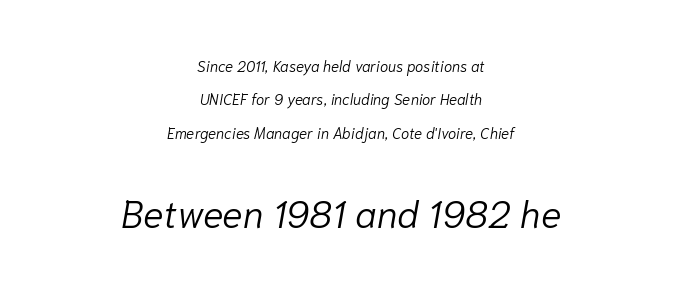
This block would shrink considerably if given ordinary leading; it's expanded now. Compared with ordinary roman type, these characters are visibly tilted. How are the letters spaced? Ordinarily, with no added tracking. Block two is the big one; block one sits smaller above it. No extra ink here — the face is not bold. Spacing verdict: proportional, widths tailored to each character.
